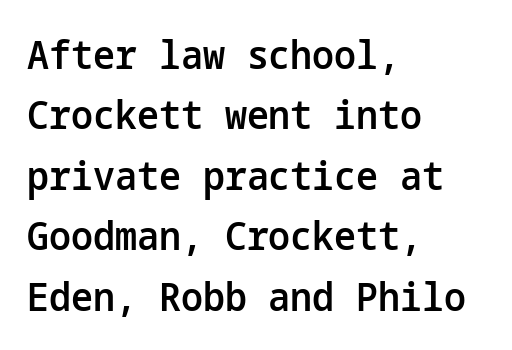
Q: Is the text bold? A: Semi-bold.
Q: Is the text italic (slanted)? A: No, it is upright.
Q: Is the typeface a serif or a sans-serif typeface? A: Sans-serif.
Q: Is the text underlined? A: No.
Q: How is the paragraph aligned? A: Left-aligned.
Q: Is the spacing between letters normal or unusually wide? A: Normal.
Q: Is the spacing between lines tight, normal or loose? A: Normal.
Q: Width (condensed, normal, or wide)? A: Normal.
Q: Stroke contrast? A: Low.
Q: x-height? A: Medium.
